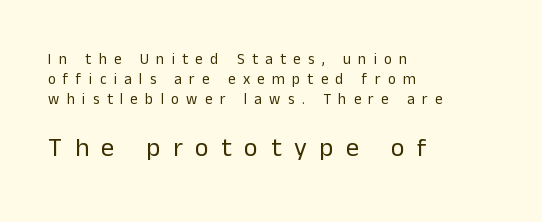
Q: Is the text bold? A: No.
Q: Is the text italic (slanted)? A: No, it is upright.
Q: Is the text underlined? A: No.
Q: How is the paragraph aligned? A: Left-aligned.
Q: Is the spacing between letters normal or unusually wide? A: Unusually wide.
Q: Is the spacing between lines tight, normal or loose? A: Normal.
Q: Which block of text is set in a larger size, the first (top) or the second (bottom)? A: The second (bottom) one.
